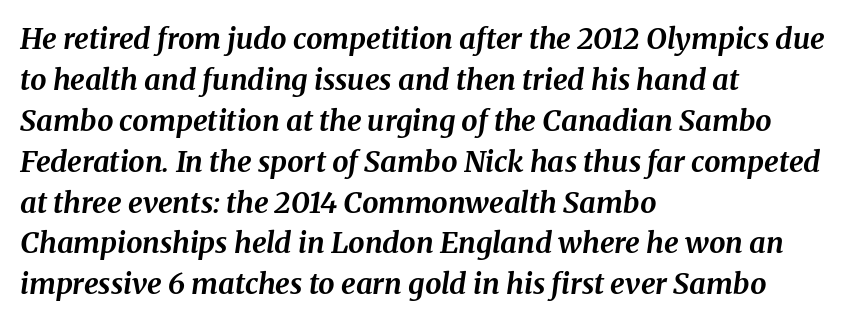
{"serif": "yes", "italic": "yes", "lean": "right", "slant_degrees": 8, "bold": "yes", "weight": "bold", "width": "normal", "stroke_contrast": "medium", "x_height": "medium", "monospaced": "no", "underline": "no", "align": "left", "line_spacing": "normal", "line_spacing_ratio": 1.41, "letter_spacing": "normal", "letter_spacing_em": 0.0, "glyph_px": 29}
